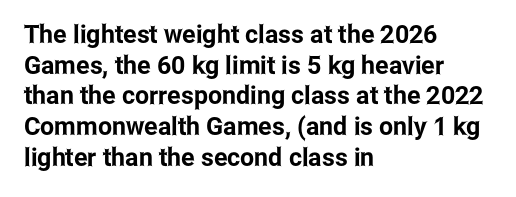
Which margin do the lines hug? The left one — the right edge is uneven. Bare-footed words on every line. Here the glyphs are tracked normally, forming tight word shapes. Does the lettering tilt? It doesn't — this is upright.
